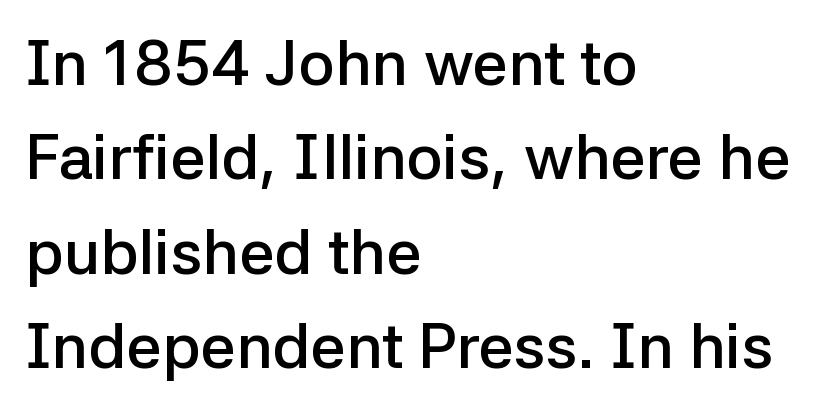
The image shows 63 px semibold sans-serif type, upright; set left-aligned, normal line spacing (1.5x), normal letter spacing, not underlined; low stroke contrast and a medium x-height.
